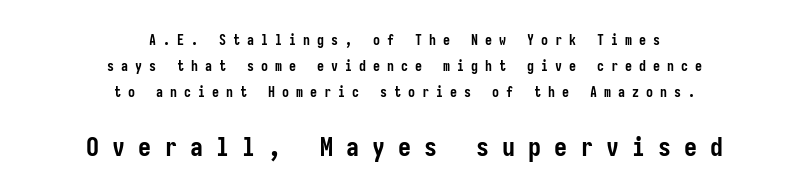
Q: Is the text bold? A: Yes.
Q: Is the text italic (slanted)? A: No, it is upright.
Q: Is the text underlined? A: No.
Q: How is the paragraph aligned? A: Centered.
Q: Is the spacing between letters normal or unusually wide? A: Unusually wide.
Q: Which block of text is set in a larger size, the first (top) or the second (bottom)? A: The second (bottom) one.
